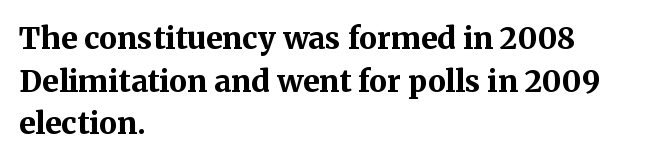
This rendering uses left alignment, leaving the right contour irregular. The type family on display is of the serif kind. Lines of text with bare space underneath. Does the leading feel generous? No, just average. Glyph-to-glyph distance matches everyday printed text.
